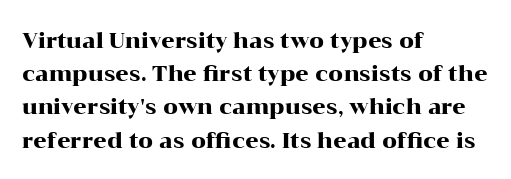
The image shows 21 px text type, upright; set left-aligned, normal line spacing (1.58x), normal letter spacing, not underlined.
